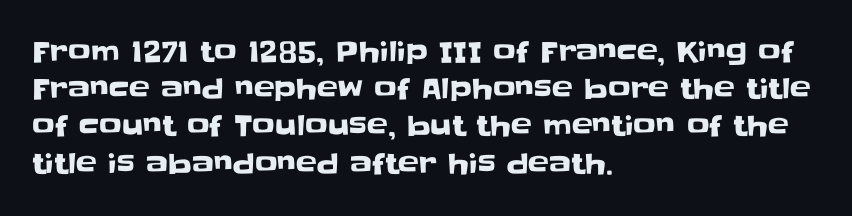
{"serif": "no", "italic": "no", "width": "normal", "stroke_contrast": "low", "x_height": "large", "monospaced": "no", "underline": "no", "align": "left", "line_spacing": "normal", "line_spacing_ratio": 1.33, "letter_spacing": "normal", "letter_spacing_em": 0.0, "glyph_px": 28}
